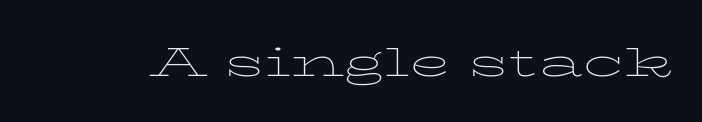
{"serif": "yes", "italic": "no", "bold": "no", "weight": "thin", "width": "wide", "stroke_contrast": "low", "x_height": "medium", "monospaced": "no", "underline": "no", "letter_spacing": "normal", "letter_spacing_em": 0.0, "glyph_px": 42}
